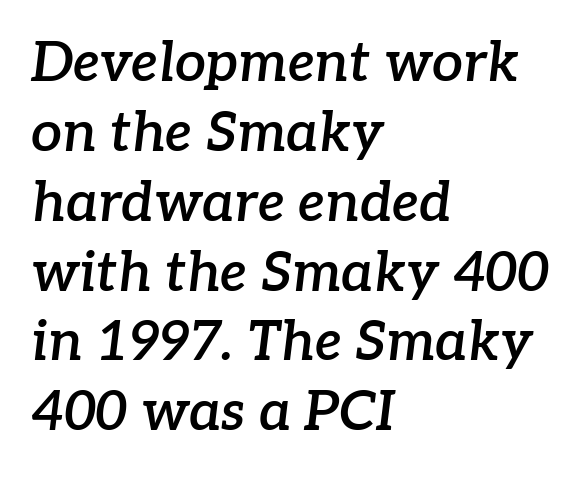
The image shows 55 px semibold serif type, italic (leaning right); set left-aligned, normal line spacing (1.27x), normal letter spacing, not underlined; low stroke contrast and a medium x-height.
